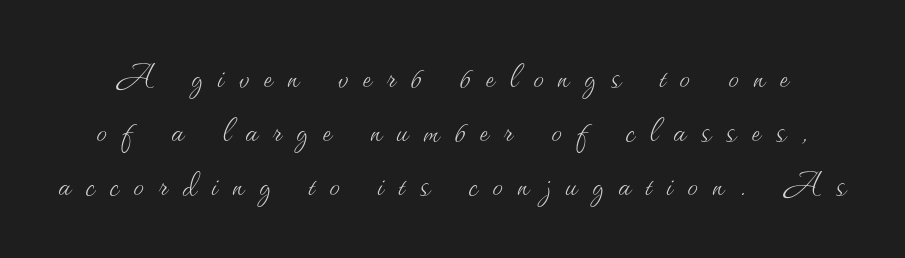
{"bold": "no", "weight": "thin", "width": "normal", "stroke_contrast": "medium", "x_height": "small", "monospaced": "no", "underline": "no", "line_spacing": "normal", "line_spacing_ratio": 1.29, "letter_spacing": "wide", "letter_spacing_em": 0.36, "glyph_px": 42}
